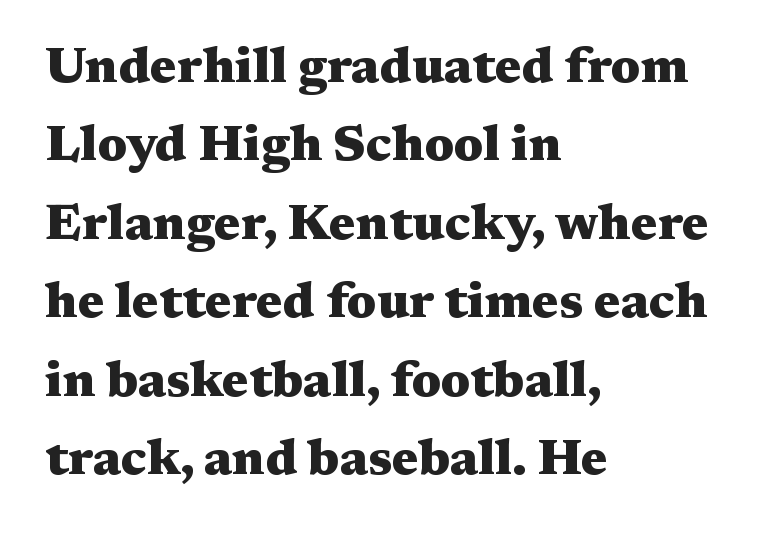
The space beneath each line is pristine and unruled. Classification — serif. Varying glyph widths throughout — classic text-font behaviour. Caption: multi-line text, flush left, ragged right.
